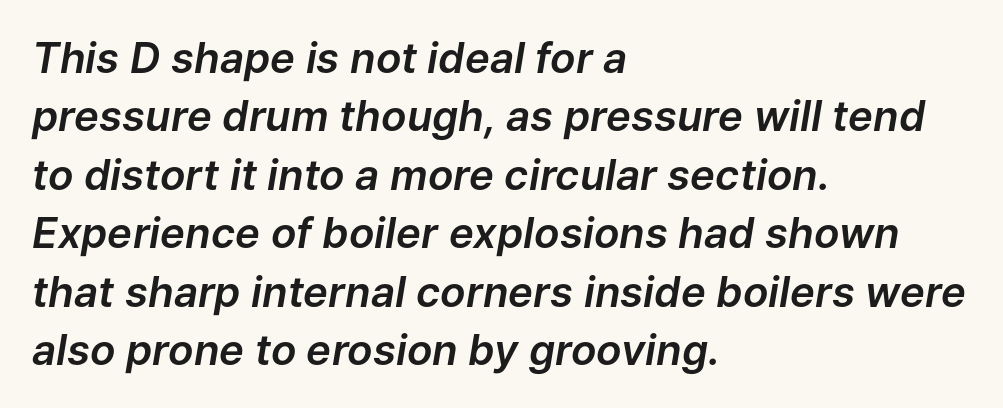
The image shows 42 px text type, italic (leaning right); set left-aligned, normal line spacing (1.39x), normal letter spacing, not underlined; low stroke contrast and a medium x-height.
